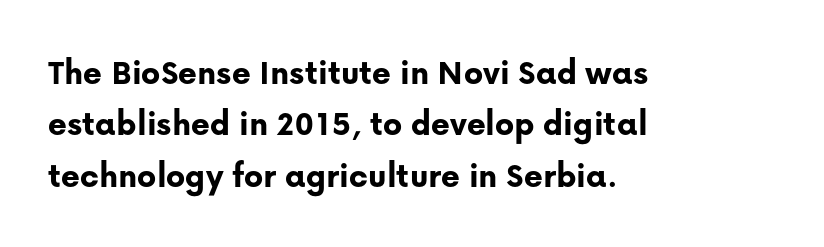
Words appear dense and cohesive because spacing is normal. This sample has the flowing, uneven cadence of proportional lettering. Underline: absent. The text was rendered using a sans face with plain stroke endings. Honestly, the row spacing looks completely unremarkable. Is there any slant? The stems are plumb.
